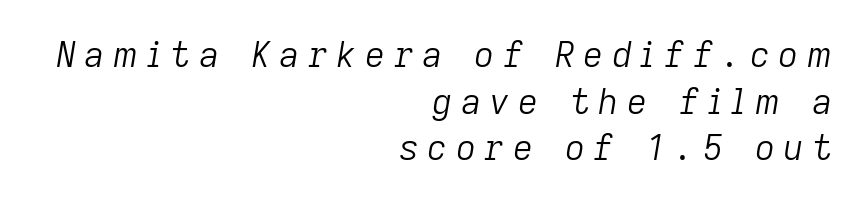
Q: Is the text bold? A: No.
Q: Is the text italic (slanted)? A: Yes, it leans right by about 9 degrees.
Q: Is the text underlined? A: No.
Q: How is the paragraph aligned? A: Right-aligned.
Q: Is the spacing between letters normal or unusually wide? A: Unusually wide.
Q: Is the spacing between lines tight, normal or loose? A: Normal.
Q: Width (condensed, normal, or wide)? A: Normal.
Q: Stroke contrast? A: Low.
Q: x-height? A: Medium.
Q: Monospaced? A: No.
